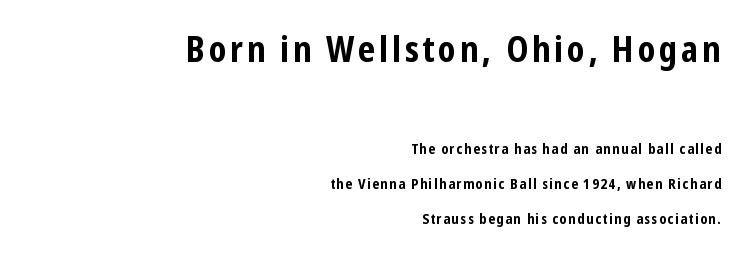
Each new line begins a long way beneath the previous one. The gap between lines stays unmarked. The strokes are fattened all the way to bold. The letters advance in unequal steps, a hallmark of proportional type. If you drew a ruler down the right edge, every line would touch it. Notice how the stems are strictly vertical — no italics here.
